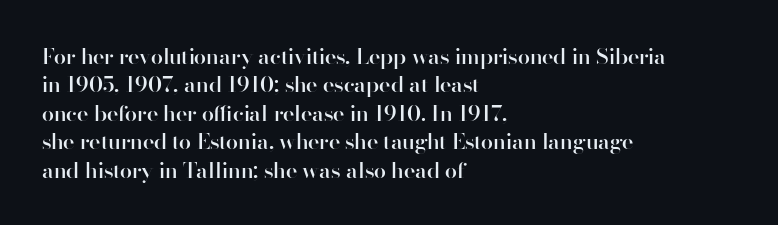
Tall strokes in this sample are plumb rather than angled. Caption: multi-line text, flush left, ragged right. Underline: absent. No extra tracking has been applied to these lines. The passage shown stacks its lines at a standard gap.
